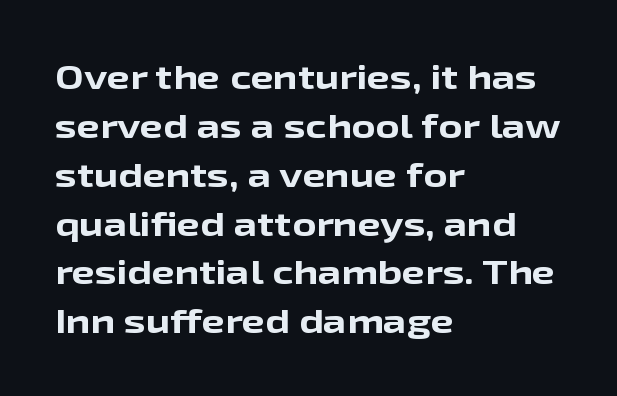
The image shows 33 px bold, wide sans-serif type, upright; set left-aligned, normal line spacing (1.48x), normal letter spacing, not underlined; low stroke contrast and a medium x-height.
